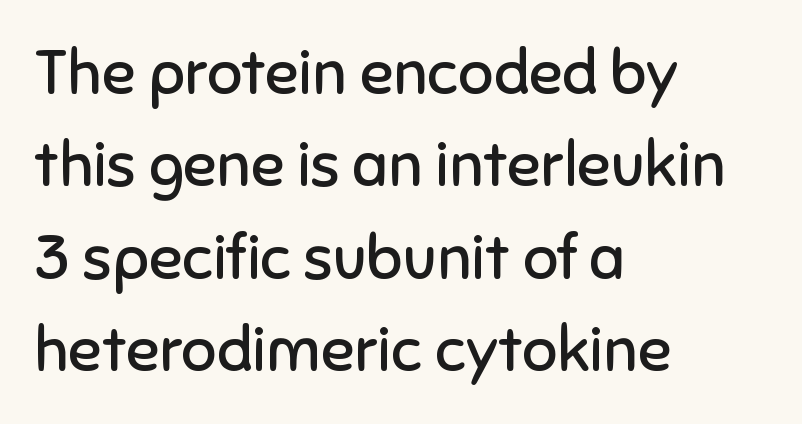
{"serif": "no", "italic": "no", "bold": "no", "weight": "regular", "width": "normal", "stroke_contrast": "low", "x_height": "medium", "monospaced": "no", "underline": "no", "align": "left", "line_spacing": "normal", "line_spacing_ratio": 1.49, "letter_spacing": "normal", "letter_spacing_em": 0.0, "glyph_px": 62}
